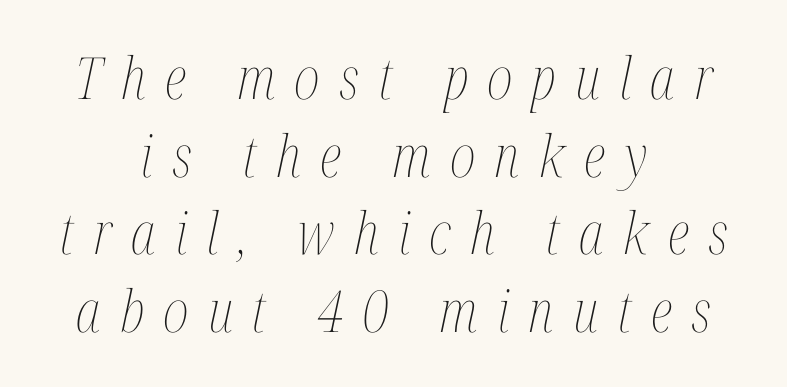
Q: Is the text bold? A: No.
Q: Is the text italic (slanted)? A: Yes, it leans right by about 12 degrees.
Q: Is the text underlined? A: No.
Q: How is the paragraph aligned? A: Centered.
Q: Is the spacing between letters normal or unusually wide? A: Unusually wide.
Q: Is the spacing between lines tight, normal or loose? A: Normal.
Q: Width (condensed, normal, or wide)? A: Condensed.
Q: Stroke contrast? A: Medium.
Q: x-height? A: Medium.
Q: Monospaced? A: No.
